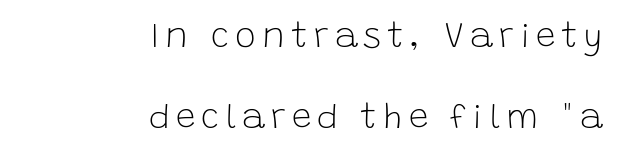
{"serif": "no", "italic": "no", "bold": "no", "weight": "light", "width": "normal", "stroke_contrast": "low", "x_height": "large", "monospaced": "no", "underline": "no", "align": "right", "line_spacing": "loose", "line_spacing_ratio": 2.31, "glyph_px": 35}
